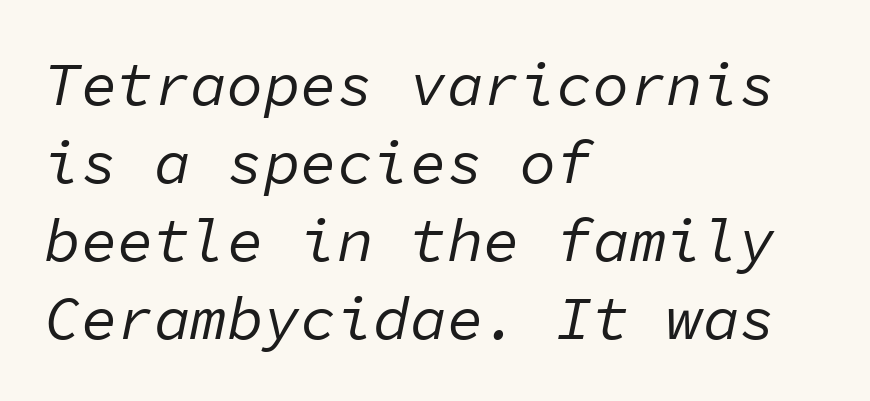
Q: Is the text bold? A: No.
Q: Is the text italic (slanted)? A: Yes, it leans right by about 11 degrees.
Q: Is the text underlined? A: No.
Q: How is the paragraph aligned? A: Left-aligned.
Q: Is the spacing between letters normal or unusually wide? A: Normal.
Q: Is the spacing between lines tight, normal or loose? A: Normal.
Q: Width (condensed, normal, or wide)? A: Normal.
Q: Stroke contrast? A: Low.
Q: x-height? A: Medium.
Q: Monospaced? A: Yes.
